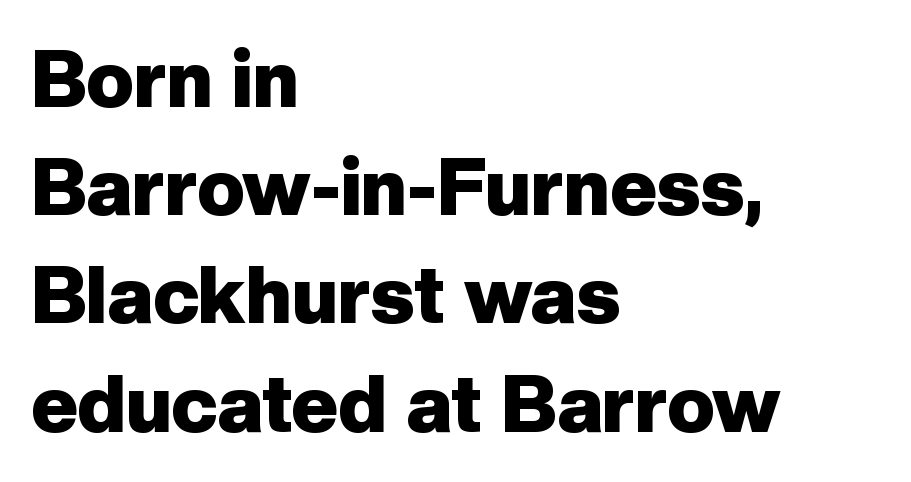
The image shows 79 px heavy sans-serif type, upright; set left-aligned, normal line spacing (1.37x), normal letter spacing, not underlined; low stroke contrast and a medium x-height.
